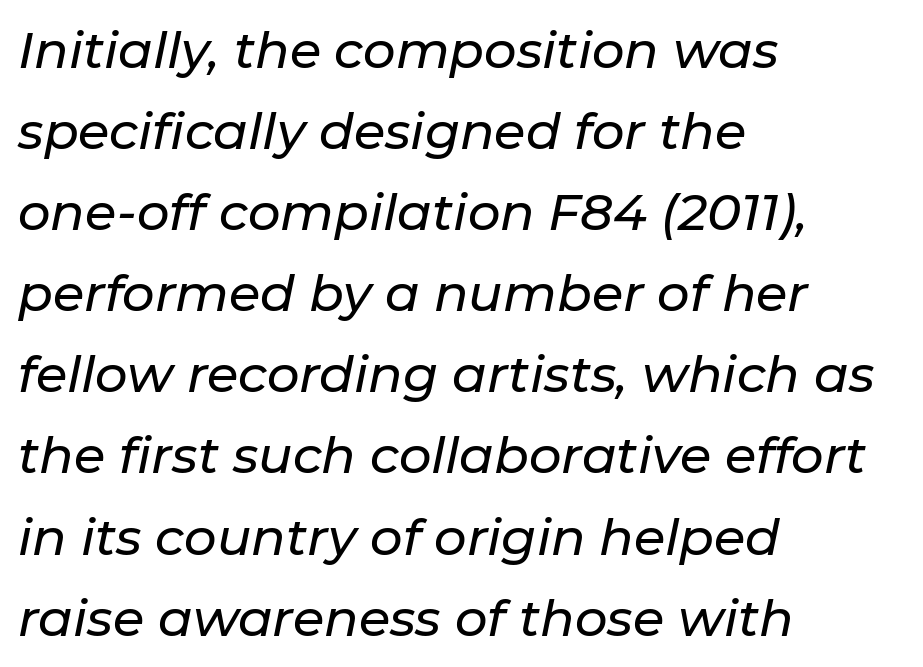
Think of a printed novel: that variable character pitch is what you see here. Only glyphs here, with clear space below each row. In terms of leading, this rendering sits right in the middle. You can tell it's italic because the verticals aren't actually vertical.
